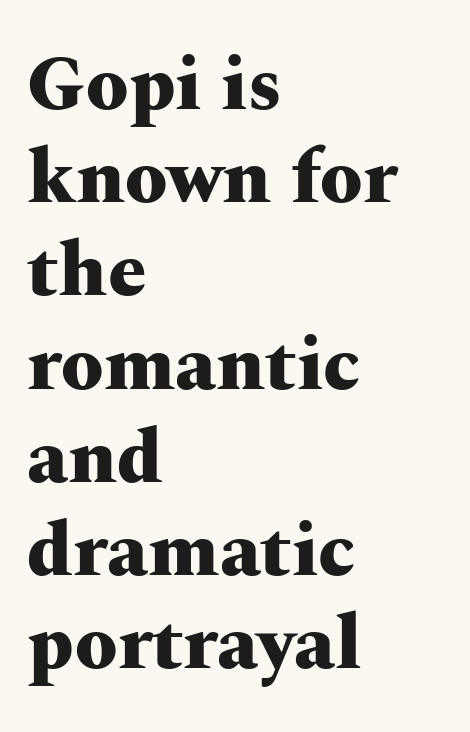
Chunky letters — that's bold for sure. The passage shown is typed in a proportional face where columns would drift. This is serif lettering, the kind often seen in printed books. The setting favours the left margin, as ordinary paragraphs usually do. A bare baseline throughout the passage. The line texture is even and compact thanks to regular tracking.
